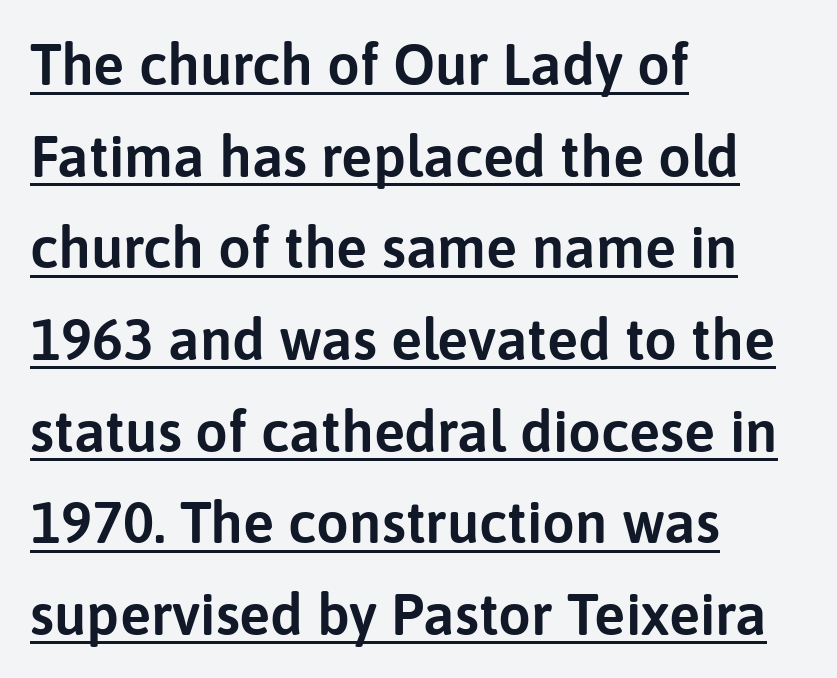
Q: Is the text italic (slanted)? A: No, it is upright.
Q: Is the typeface a serif or a sans-serif typeface? A: Sans-serif.
Q: Is the text underlined? A: Yes.
Q: How is the paragraph aligned? A: Left-aligned.
Q: Is the spacing between letters normal or unusually wide? A: Normal.
Q: Is the spacing between lines tight, normal or loose? A: Normal.
Q: Width (condensed, normal, or wide)? A: Normal.
Q: Stroke contrast? A: Low.
Q: x-height? A: Medium.
Q: Monospaced? A: No.
